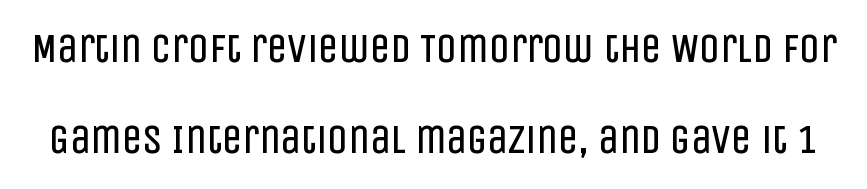
The image shows 41 px regular-weight, condensed sans-serif type, upright; set loose line spacing (2.23x), normal letter spacing, not underlined; low stroke contrast and a large x-height.
